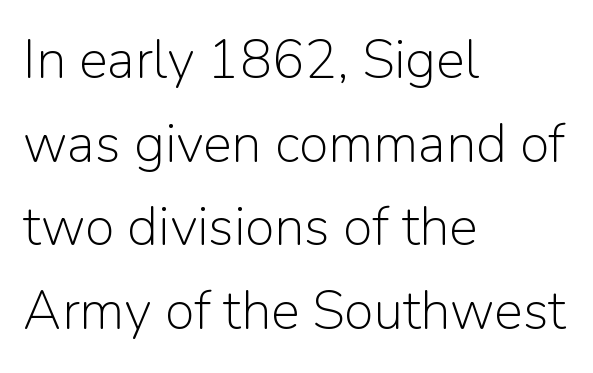
Ink coverage per letter is moderate at most. Each row of text sits above clean, open space. Leading matches the norm, producing a regular column. One-word summary of the alignment: left. Note the varied advance widths — an 'i' is clearly narrower than an 'm'. Posture: upright roman.
